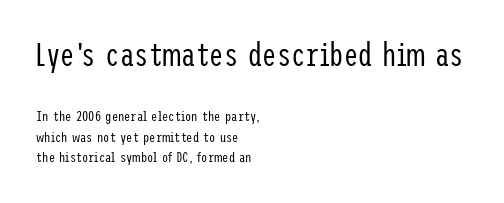
The image shows 32 px regular-weight, condensed sans-serif type, upright; set left-aligned, normal line spacing (1.46x), normal letter spacing, not underlined; the first (top) block is 2.29x larger; low stroke contrast and a medium x-height.
